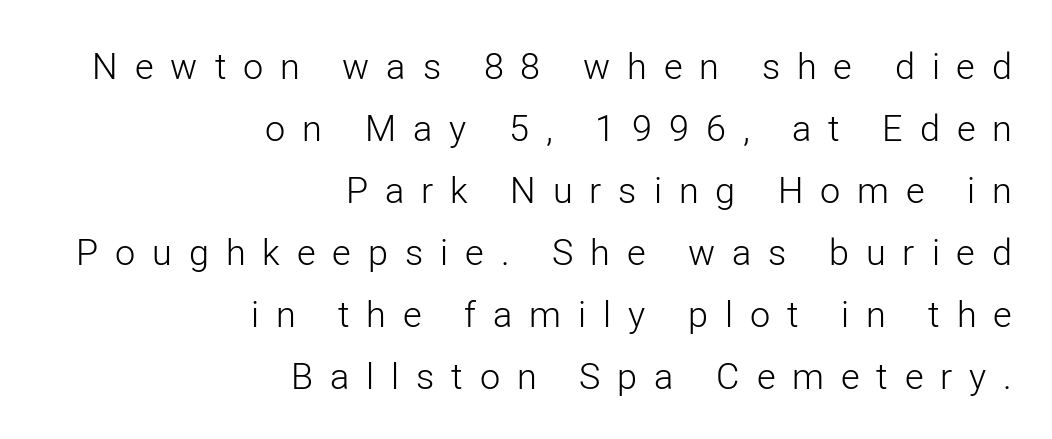
Q: Is the text bold? A: No.
Q: Is the text italic (slanted)? A: No, it is upright.
Q: Is the typeface a serif or a sans-serif typeface? A: Sans-serif.
Q: Is the text underlined? A: No.
Q: How is the paragraph aligned? A: Right-aligned.
Q: Is the spacing between letters normal or unusually wide? A: Unusually wide.
Q: Width (condensed, normal, or wide)? A: Normal.
Q: Stroke contrast? A: Low.
Q: x-height? A: Medium.
Q: Monospaced? A: No.
